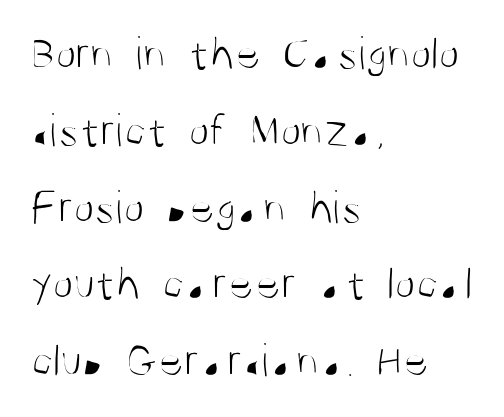
{"serif": "no", "italic": "no", "bold": "no", "weight": "light", "width": "condensed", "stroke_contrast": "medium", "x_height": "large", "monospaced": "no", "underline": "no", "align": "left", "line_spacing": "normal", "line_spacing_ratio": 1.6, "letter_spacing": "normal", "letter_spacing_em": 0.0, "glyph_px": 48}
